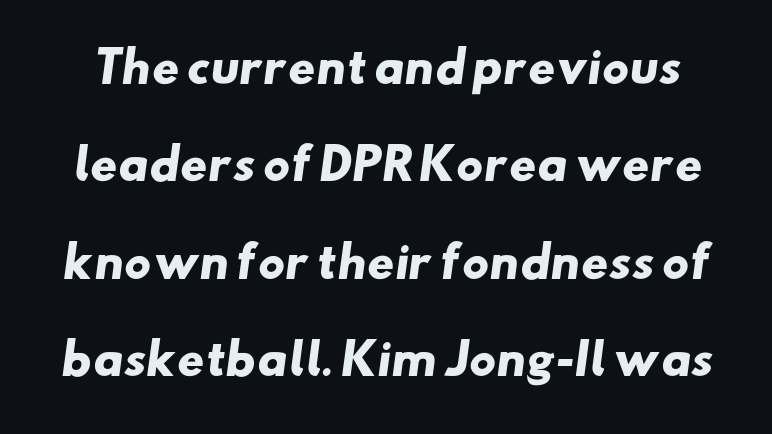
{"serif": "no", "bold": "yes", "weight": "heavy", "width": "wide", "stroke_contrast": "low", "x_height": "small", "monospaced": "no", "underline": "no", "line_spacing": "loose", "line_spacing_ratio": 2.32, "letter_spacing": "normal", "letter_spacing_em": 0.0, "glyph_px": 42}
